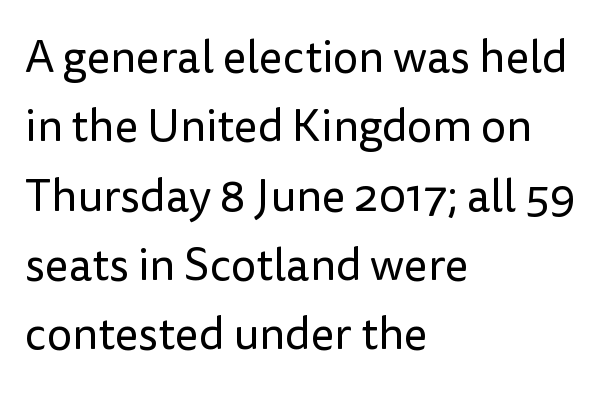
{"serif": "no", "italic": "no", "bold": "no", "weight": "regular", "width": "normal", "stroke_contrast": "low", "x_height": "medium", "monospaced": "no", "underline": "no", "align": "left", "line_spacing": "normal", "line_spacing_ratio": 1.54, "letter_spacing": "normal", "letter_spacing_em": 0.0, "glyph_px": 45}
